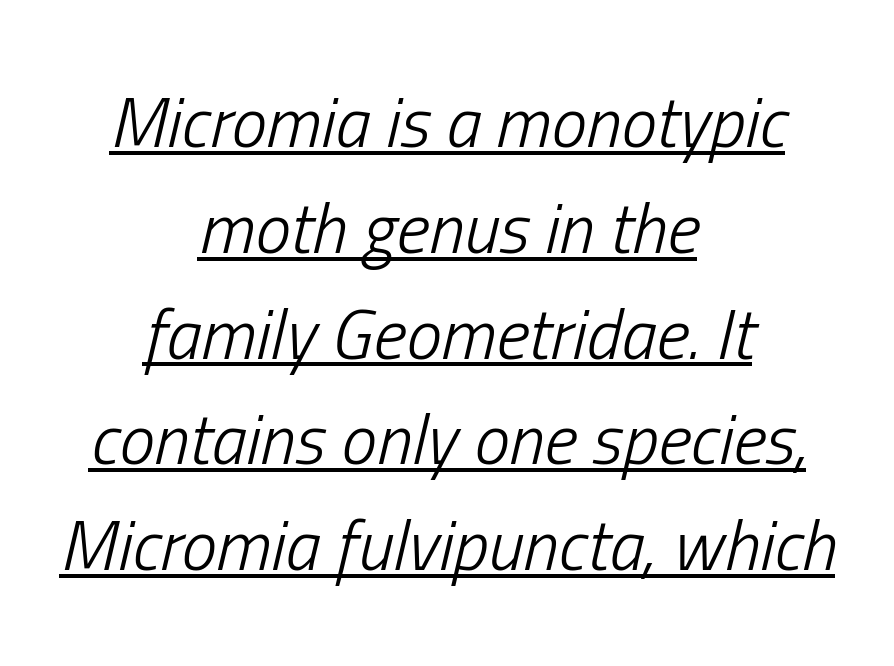
{"italic": "yes", "lean": "right", "slant_degrees": 13, "bold": "no", "weight": "light", "width": "condensed", "stroke_contrast": "low", "x_height": "medium", "monospaced": "no", "underline": "yes", "align": "center", "line_spacing": "normal", "line_spacing_ratio": 1.49, "letter_spacing": "normal", "letter_spacing_em": 0.0, "glyph_px": 71}
